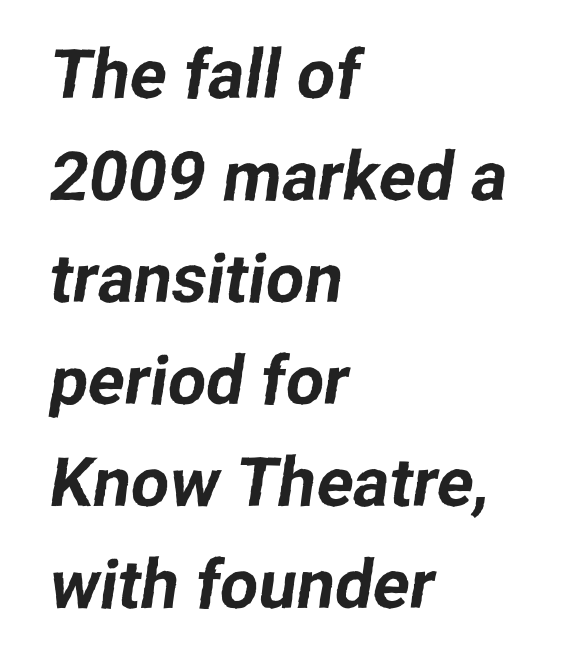
The image shows 68 px sans-serif type; set left-aligned, normal line spacing (1.5x), normal letter spacing, not underlined; low stroke contrast and a medium x-height.
